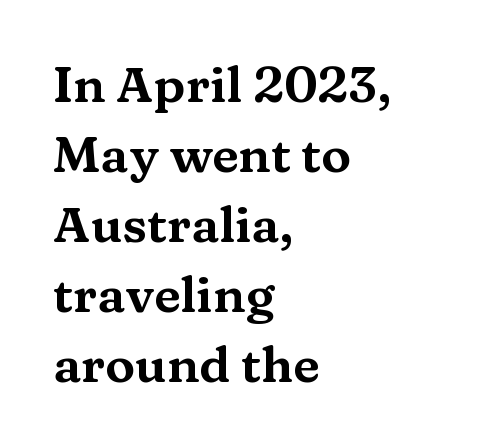
The image shows 50 px wide serif type, upright; set left-aligned, normal line spacing (1.4x), normal letter spacing, not underlined; medium stroke contrast and a medium x-height.
